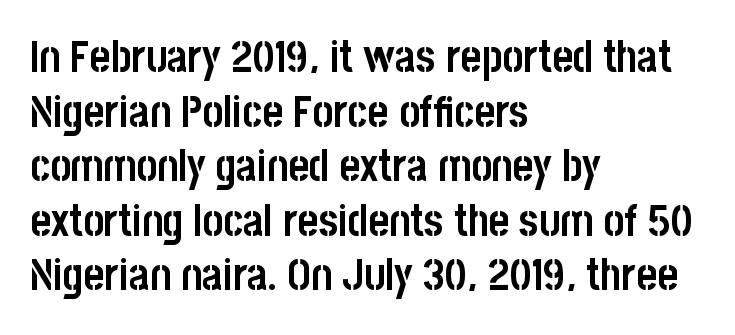
{"serif": "no", "italic": "no", "bold": "yes", "weight": "semibold", "width": "condensed", "stroke_contrast": "low", "x_height": "large", "monospaced": "no", "underline": "no", "align": "left", "line_spacing_ratio": 1.24, "letter_spacing": "normal", "letter_spacing_em": 0.0, "glyph_px": 44}
